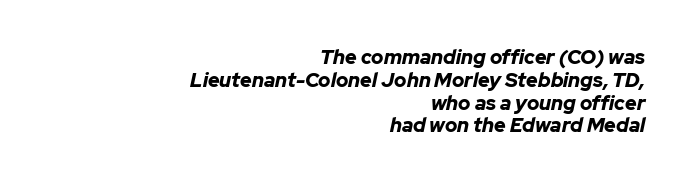
Descenders hang freely into open space. You could barely slide anything between these rows. Pretty heavy lettering here — definitely bold. Compared with a flush-left layout, this one pins lines to the opposite, right side.
